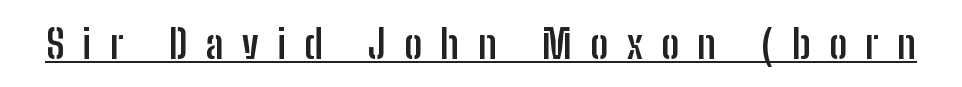
Q: Is the text bold? A: Yes.
Q: Is the text italic (slanted)? A: No, it is upright.
Q: Is the typeface a serif or a sans-serif typeface? A: Sans-serif.
Q: Is the text underlined? A: Yes.
Q: Is the spacing between letters normal or unusually wide? A: Unusually wide.
Q: Width (condensed, normal, or wide)? A: Condensed.
Q: Stroke contrast? A: Low.
Q: x-height? A: Medium.
Q: Monospaced? A: No.
